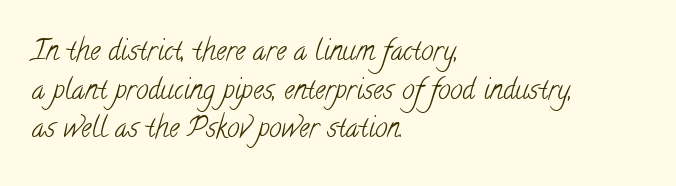
The tracking reads as untouched default to a designer's eye. What kind of face is this? One with serifs. Clear beneath every line of the passage. The strokes carry an ordinary text weight at most.
